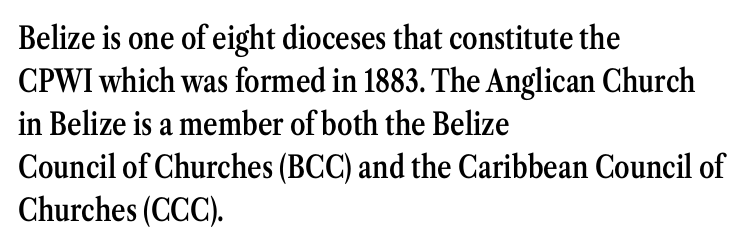
Underlining? Definitely not there. The lines are quadded left. Think of a printed novel: that variable character pitch is what you see here. Short note: letters normally spaced. Look at the stroke-to-counter ratio: somewhat heavy, a semibold.
